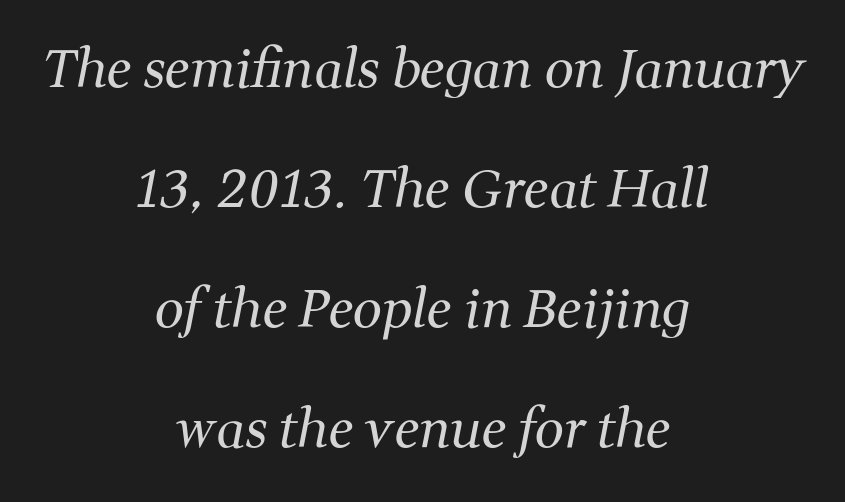
Every character sits at an angle, as italics do. Line spacing here is loose. The face used here is proportionally spaced, like ordinary book or web type. The text block is weighted toward neither margin, spreading evenly from the middle. The font is comparable to plain body text, perhaps lighter. The passage shown is typeset with a serif family.
